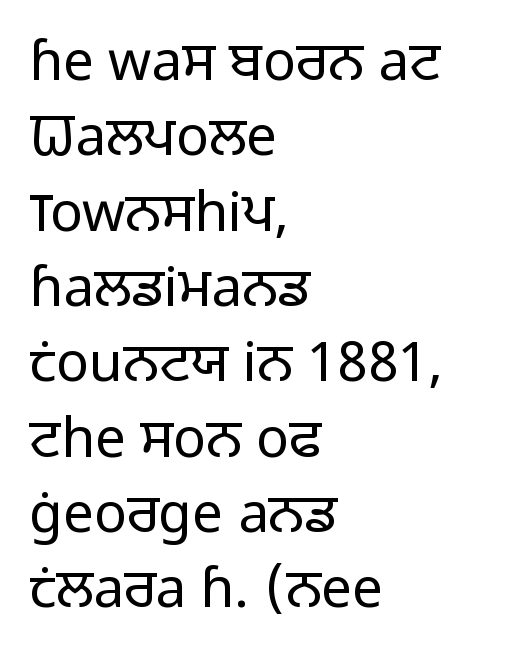
{"serif": "no", "italic": "no", "bold": "no", "weight": "light", "width": "normal", "stroke_contrast": "low", "x_height": "medium", "monospaced": "no", "underline": "no", "align": "left", "line_spacing": "normal", "line_spacing_ratio": 1.37, "letter_spacing": "normal", "letter_spacing_em": 0.0, "glyph_px": 55}
